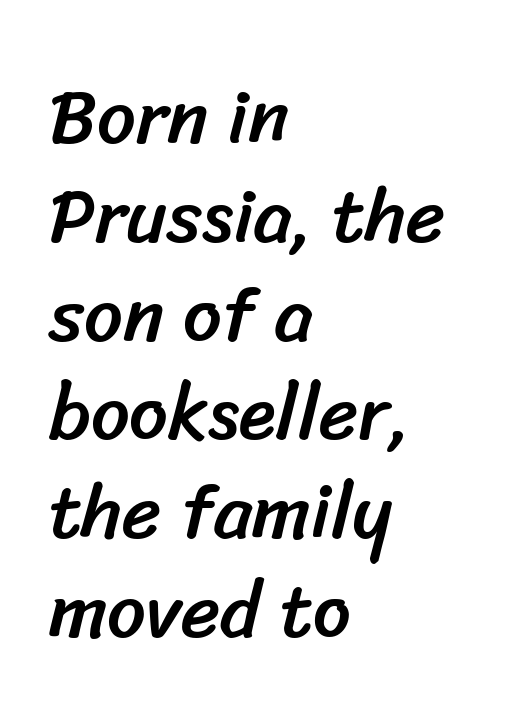
The face used here is proportionally spaced, like ordinary book or web type. Default kerning and tracking; the words read as compact shapes. Students, observe: this is what conventionally led text looks like. The area under the type is left untouched. The rendering anchors every line to the left-hand side. Observe the absence of serifs on each vertical stroke in this sample.
